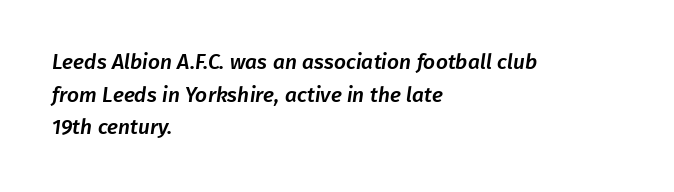
How are the letters spaced? Ordinarily, with no added tracking. The typesetter chose a ragged-right arrangement here. Rule under the text: the space is simply empty. Each new line begins a customary step beneath the previous one.
